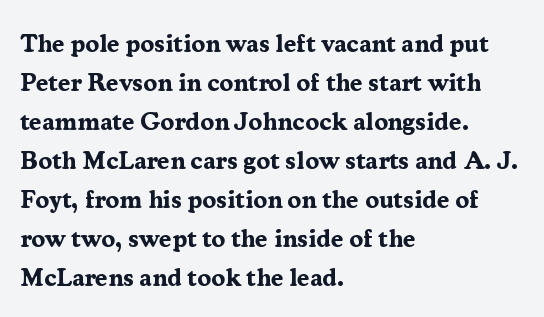
Q: Is the text bold? A: Yes.
Q: Is the text italic (slanted)? A: No, it is upright.
Q: Is the text underlined? A: No.
Q: How is the paragraph aligned? A: Left-aligned.
Q: Is the spacing between letters normal or unusually wide? A: Normal.
Q: Is the spacing between lines tight, normal or loose? A: Normal.
